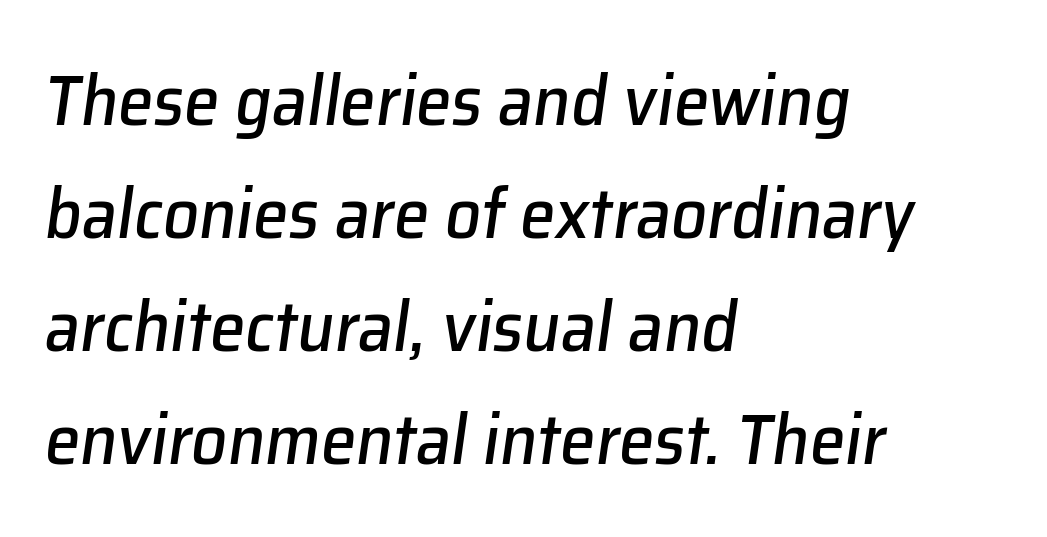
Rows of type keep a routine distance in the vertical direction. Proportional: the letters do not fall into vertical columns. The whole block is typeset with a tilt. Horizontally, the lines are justified to the leading edge only.
